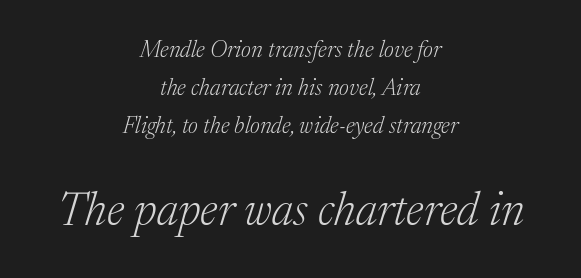
{"serif": "yes", "italic": "yes", "lean": "right", "slant_degrees": 17, "bold": "no", "weight": "light", "width": "normal", "stroke_contrast": "medium", "x_height": "medium", "monospaced": "no", "underline": "no", "align": "center", "line_spacing": "normal", "line_spacing_ratio": 1.65, "letter_spacing": "normal", "letter_spacing_em": 0.0, "larger_block": "second", "size_ratio": 2.0, "glyph_px": 46}
